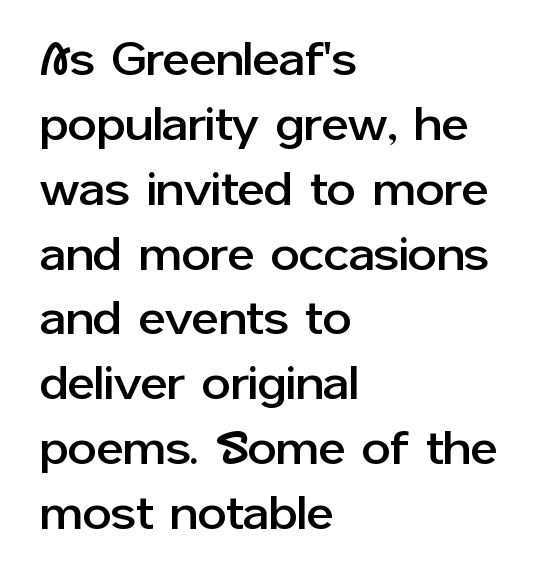
The image shows 46 px sans-serif type, upright; set left-aligned, normal line spacing (1.41x), normal letter spacing, not underlined; low stroke contrast and a medium x-height.
